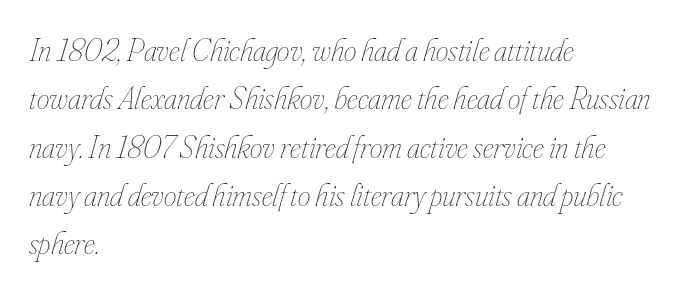
Q: Is the text bold? A: No.
Q: Is the text italic (slanted)? A: Yes, it leans right by about 16 degrees.
Q: Is the text underlined? A: No.
Q: How is the paragraph aligned? A: Left-aligned.
Q: Is the spacing between letters normal or unusually wide? A: Normal.
Q: Is the spacing between lines tight, normal or loose? A: Normal.
Q: Width (condensed, normal, or wide)? A: Condensed.
Q: Stroke contrast? A: Low.
Q: x-height? A: Small.
Q: Monospaced? A: No.
